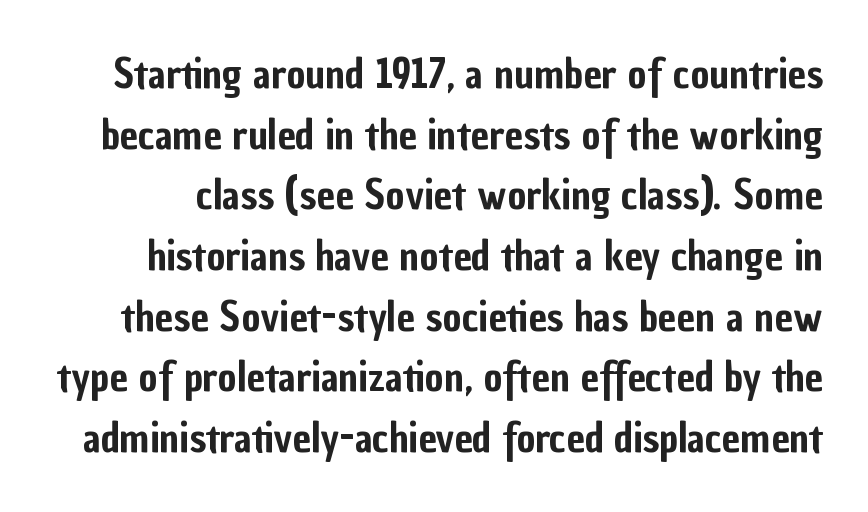
The image shows 41 px condensed sans-serif type, upright; set normal line spacing (1.48x), normal letter spacing, not underlined; low stroke contrast and a medium x-height.
